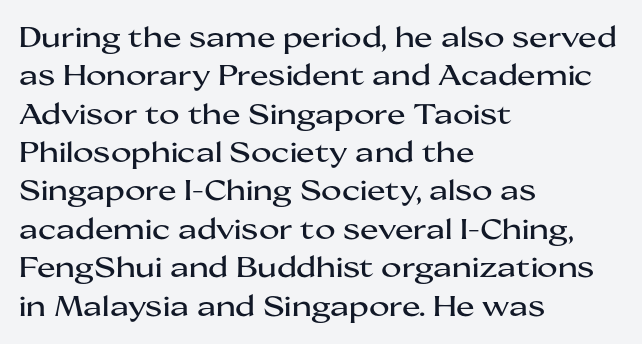
{"italic": "no", "width": "wide", "stroke_contrast": "medium", "x_height": "medium", "monospaced": "no", "underline": "no", "align": "left", "line_spacing": "normal", "line_spacing_ratio": 1.37, "letter_spacing": "normal", "letter_spacing_em": 0.0, "glyph_px": 28}
